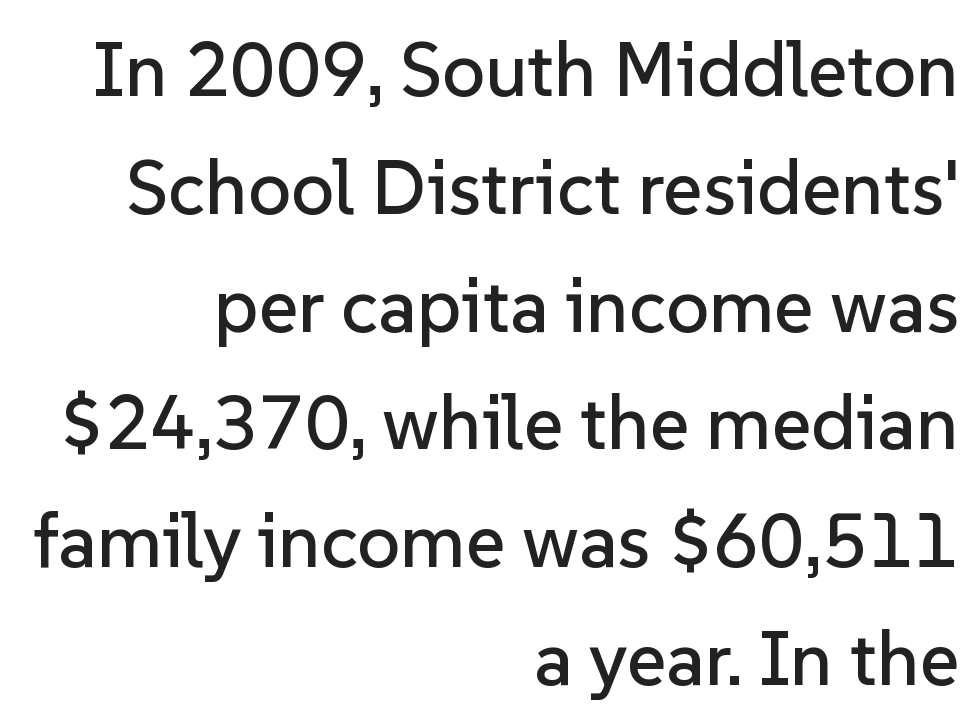
Q: Is the text italic (slanted)? A: No, it is upright.
Q: Is the typeface a serif or a sans-serif typeface? A: Sans-serif.
Q: Is the text underlined? A: No.
Q: How is the paragraph aligned? A: Right-aligned.
Q: Is the spacing between letters normal or unusually wide? A: Normal.
Q: Is the spacing between lines tight, normal or loose? A: Normal.
Q: Width (condensed, normal, or wide)? A: Normal.
Q: Stroke contrast? A: Low.
Q: x-height? A: Medium.
Q: Monospaced? A: No.
